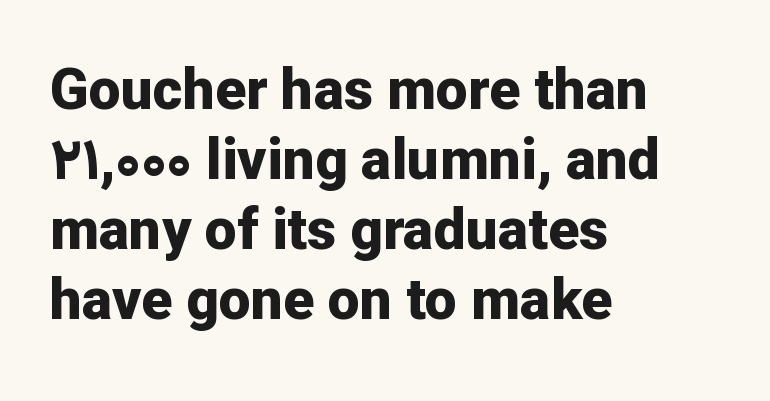
The image shows 57 px bold sans-serif type, upright; set left-aligned, line spacing 1.23x, normal letter spacing, not underlined; low stroke contrast and a medium x-height.
